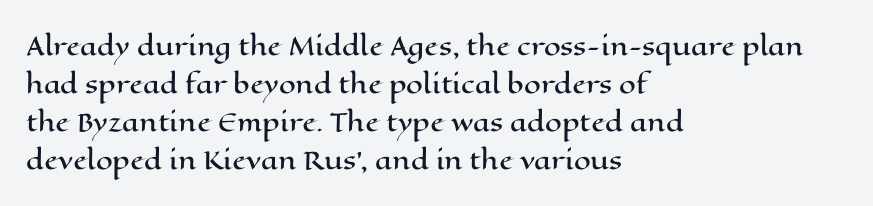
The image shows 24 px text type, upright; set left-aligned, normal line spacing (1.58x), normal letter spacing, not underlined.
